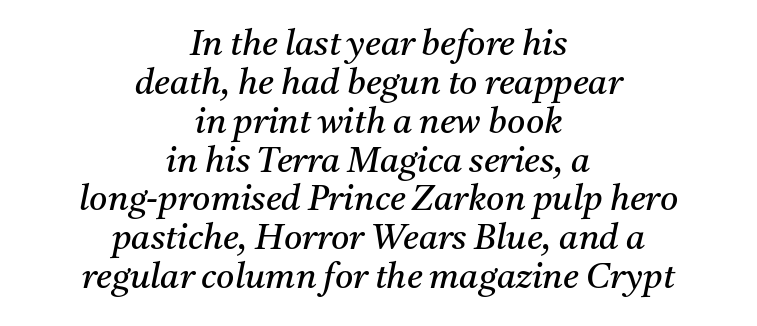
Q: Is the text bold? A: No.
Q: Is the text italic (slanted)? A: Yes, it leans right by about 11 degrees.
Q: Is the typeface a serif or a sans-serif typeface? A: Serif.
Q: Is the text underlined? A: No.
Q: How is the paragraph aligned? A: Centered.
Q: Is the spacing between letters normal or unusually wide? A: Normal.
Q: Is the spacing between lines tight, normal or loose? A: Tight.
Q: Width (condensed, normal, or wide)? A: Normal.
Q: Stroke contrast? A: Medium.
Q: x-height? A: Medium.
Q: Monospaced? A: No.
